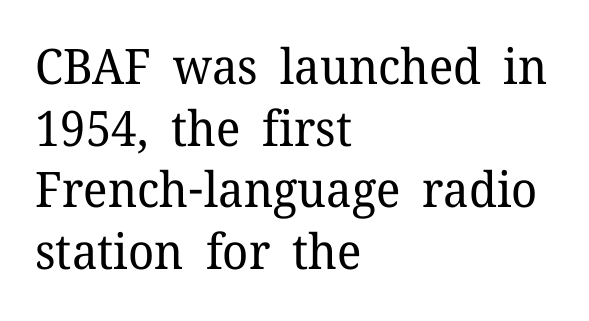
Q: Is the text bold? A: No.
Q: Is the text italic (slanted)? A: No, it is upright.
Q: Is the typeface a serif or a sans-serif typeface? A: Serif.
Q: Is the text underlined? A: No.
Q: How is the paragraph aligned? A: Left-aligned.
Q: Is the spacing between letters normal or unusually wide? A: Normal.
Q: Is the spacing between lines tight, normal or loose? A: Normal.
Q: Width (condensed, normal, or wide)? A: Normal.
Q: Stroke contrast? A: Low.
Q: x-height? A: Medium.
Q: Monospaced? A: No.
